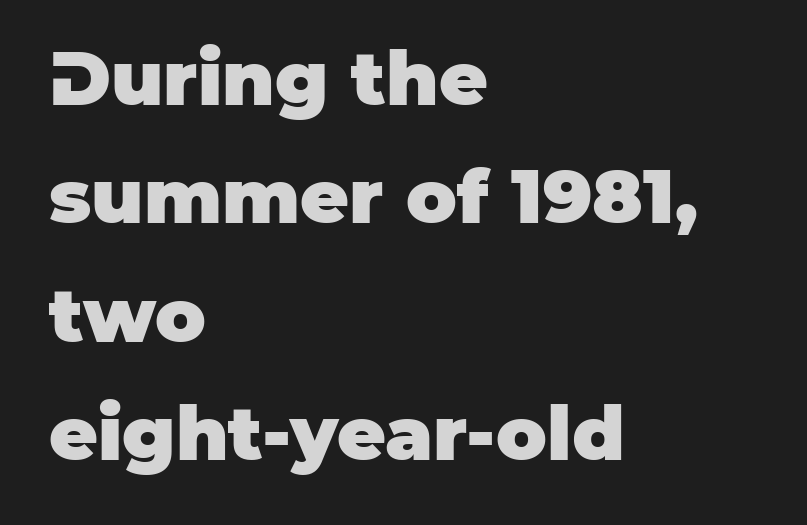
Q: Is the text bold? A: Yes.
Q: Is the text italic (slanted)? A: No, it is upright.
Q: Is the typeface a serif or a sans-serif typeface? A: Sans-serif.
Q: Is the text underlined? A: No.
Q: How is the paragraph aligned? A: Left-aligned.
Q: Is the spacing between letters normal or unusually wide? A: Normal.
Q: Is the spacing between lines tight, normal or loose? A: Normal.
Q: Width (condensed, normal, or wide)? A: Normal.
Q: Stroke contrast? A: Low.
Q: x-height? A: Large.
Q: Monospaced? A: No.
